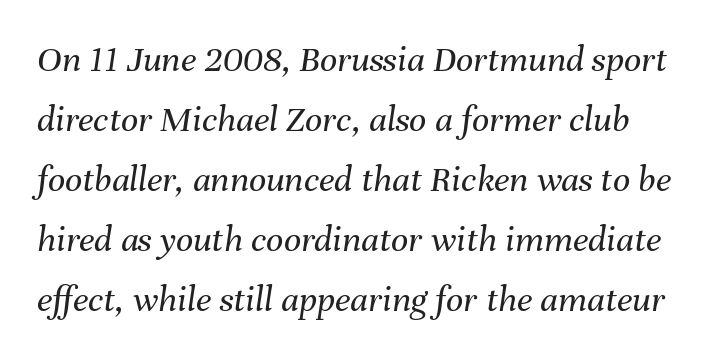
{"italic": "yes", "lean": "right", "slant_degrees": 8, "bold": "no", "weight": "regular", "width": "normal", "stroke_contrast": "medium", "x_height": "medium", "monospaced": "no", "underline": "no", "line_spacing": "normal", "line_spacing_ratio": 1.58, "letter_spacing": "normal", "letter_spacing_em": 0.0, "glyph_px": 38}
